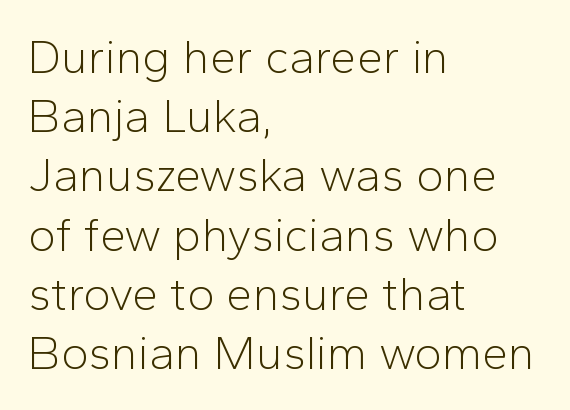
{"serif": "no", "italic": "no", "bold": "no", "weight": "light", "width": "normal", "stroke_contrast": "low", "x_height": "medium", "monospaced": "no", "underline": "no", "align": "left", "line_spacing": "normal", "line_spacing_ratio": 1.26, "letter_spacing": "normal", "letter_spacing_em": 0.0, "glyph_px": 47}
